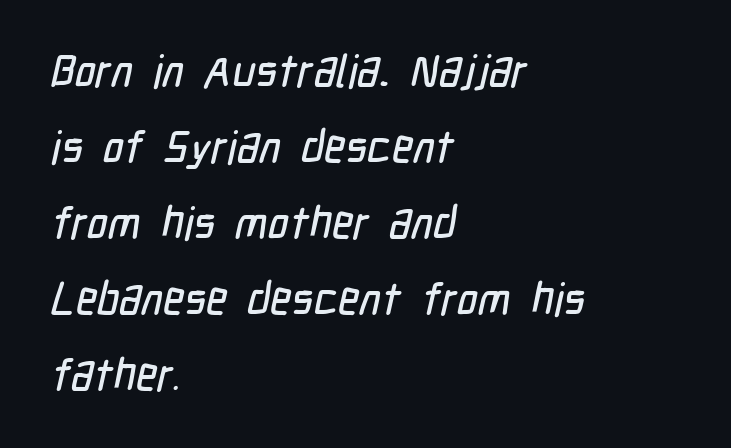
Are there feet on the stems? There aren't — it's a sans. Horizontal bands of white between lines are of average thickness. Underlining? Definitely not there. The rendering uses natural spacing where letterforms have individual widths.
